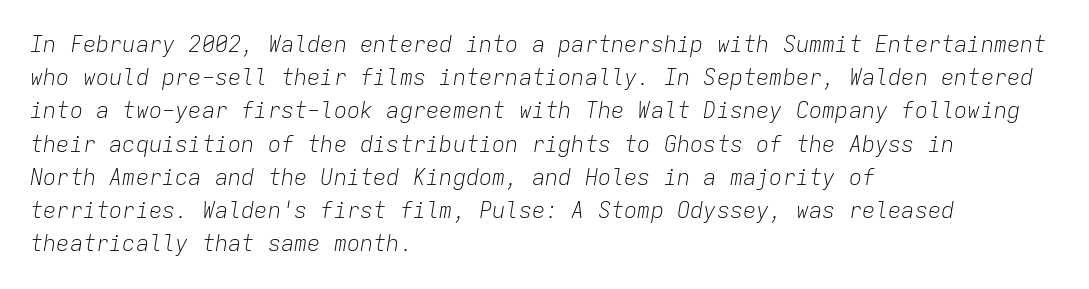
{"italic": "yes", "lean": "right", "slant_degrees": 9, "bold": "no", "underline": "no", "align": "left", "line_spacing": "normal", "line_spacing_ratio": 1.51, "letter_spacing": "normal", "letter_spacing_em": 0.0, "glyph_px": 22}
